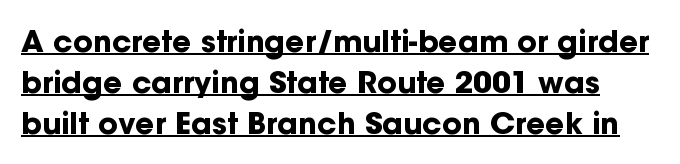
Evenly set lines give the paragraph a standard silhouette. Here the designer chose a conventional face with non-uniform glyph widths. Posture: upright roman. The horizontal fit of the characters is conventional and even. What kind of face is this? One without serifs — a sans.
